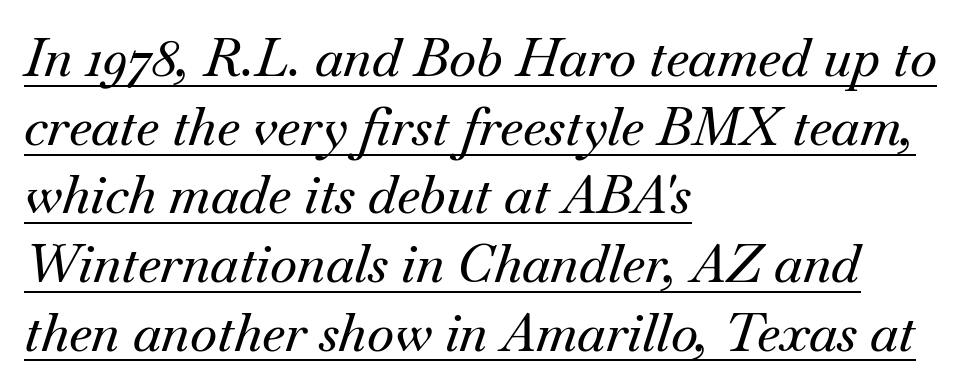
The image shows 52 px serif type, italic (leaning right); set left-aligned, normal line spacing (1.32x), normal letter spacing, underlined; medium stroke contrast and a small x-height.
